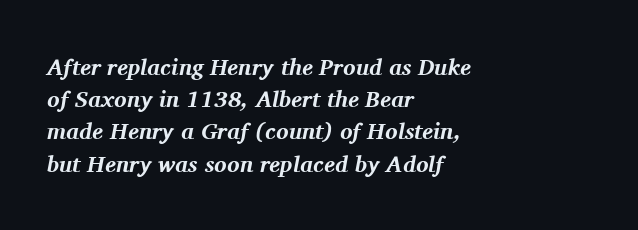
Q: Is the text bold? A: Yes.
Q: Is the text italic (slanted)? A: Yes, it leans right by about 11 degrees.
Q: Is the text underlined? A: No.
Q: How is the paragraph aligned? A: Left-aligned.
Q: Is the spacing between letters normal or unusually wide? A: Normal.
Q: Is the spacing between lines tight, normal or loose? A: Normal.
